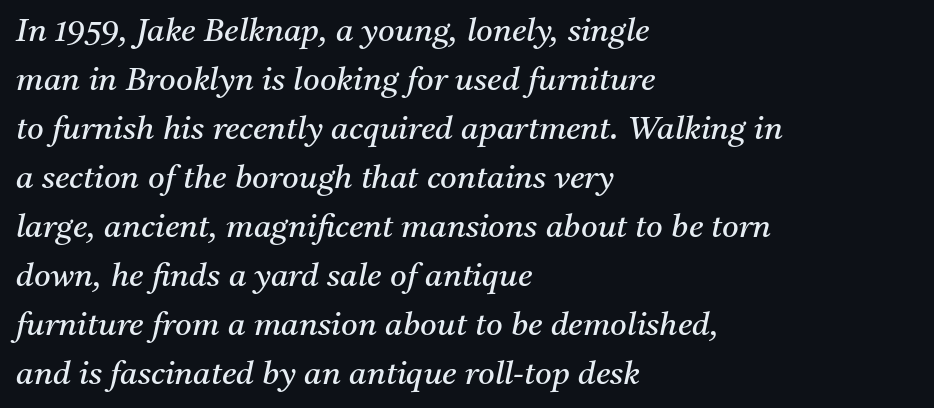
The image shows 32 px regular-weight serif type, italic (leaning right); set left-aligned, normal line spacing (1.53x), normal letter spacing, not underlined; medium stroke contrast and a medium x-height.
